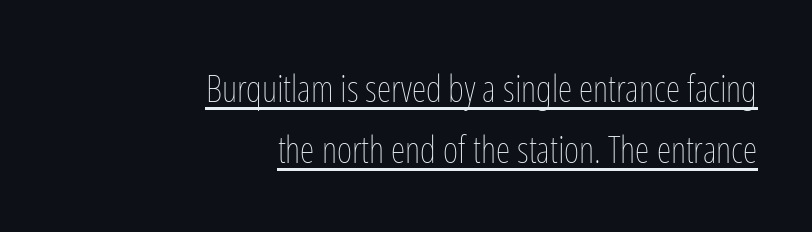
The image shows 37 px thin, condensed type, upright; set right-aligned, normal line spacing (1.66x), normal letter spacing, underlined; low stroke contrast and a medium x-height.
